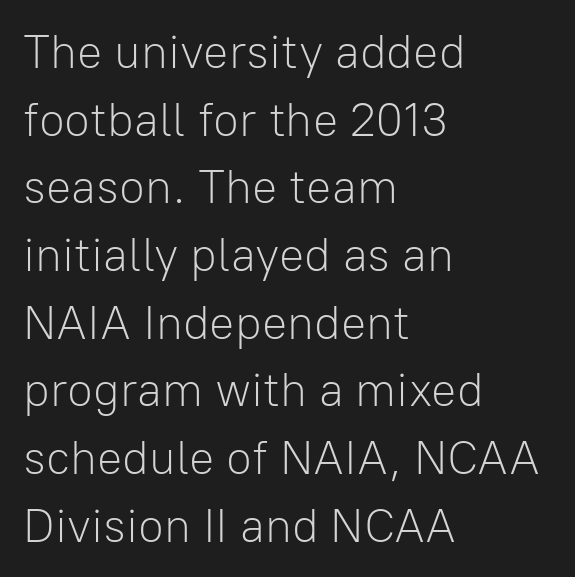
Q: Is the text bold? A: No.
Q: Is the text italic (slanted)? A: No, it is upright.
Q: Is the typeface a serif or a sans-serif typeface? A: Sans-serif.
Q: Is the text underlined? A: No.
Q: How is the paragraph aligned? A: Left-aligned.
Q: Is the spacing between letters normal or unusually wide? A: Normal.
Q: Is the spacing between lines tight, normal or loose? A: Normal.
Q: Width (condensed, normal, or wide)? A: Normal.
Q: Stroke contrast? A: Low.
Q: x-height? A: Medium.
Q: Monospaced? A: No.
